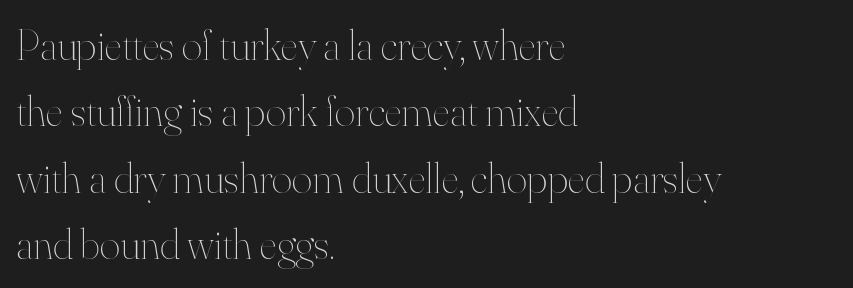
Caption: face not bold, strokes unweighted. Does the lettering tilt? It doesn't — this is upright. The text block is weighted toward the left margin, trailing off unevenly rightward. Each row of text sits above clean, open space. The face used here is proportionally spaced, like ordinary book or web type. Notice how descenders clear the ascenders below comfortably — that's standard leading.
